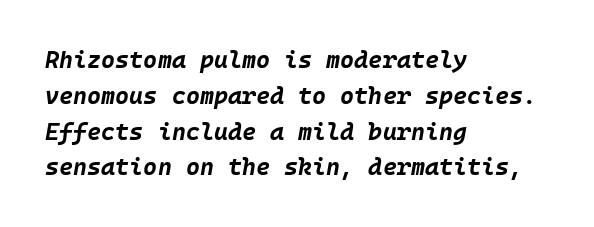
{"italic": "yes", "lean": "right", "slant_degrees": 10, "bold": "yes", "underline": "no", "align": "left", "line_spacing": "normal", "line_spacing_ratio": 1.49, "letter_spacing": "normal", "letter_spacing_em": 0.0, "glyph_px": 24}
